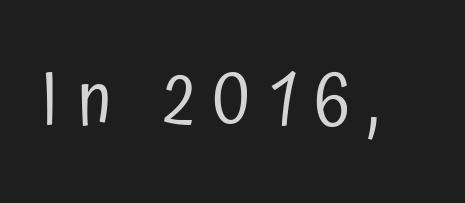
Q: Is the text bold? A: No.
Q: Is the text italic (slanted)? A: No, it is upright.
Q: Is the typeface a serif or a sans-serif typeface? A: Sans-serif.
Q: Is the text underlined? A: No.
Q: Is the spacing between letters normal or unusually wide? A: Unusually wide.
Q: Width (condensed, normal, or wide)? A: Condensed.
Q: Stroke contrast? A: Low.
Q: x-height? A: Medium.
Q: Monospaced? A: No.
